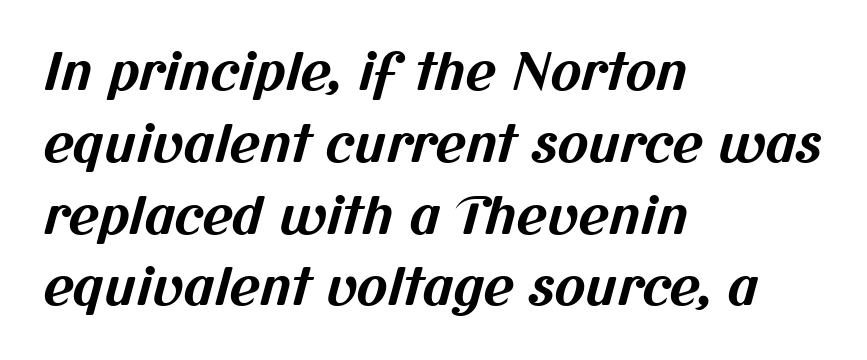
Does the weight exceed regular? Yes, all the way to bold. A normal amount of white space separates one row of letters from the next. The rendering anchors every line to the left-hand side. Spacing verdict: proportional, widths tailored to each character. Nothing unusual about the tracking: characters are spaced as the font intends.
